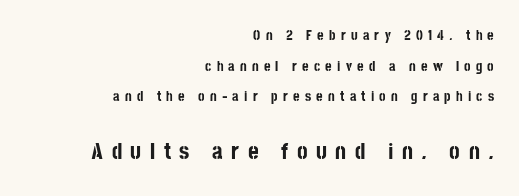
Q: Is the text bold? A: Yes.
Q: Is the text italic (slanted)? A: No, it is upright.
Q: Is the text underlined? A: No.
Q: How is the paragraph aligned? A: Right-aligned.
Q: Is the spacing between letters normal or unusually wide? A: Unusually wide.
Q: Is the spacing between lines tight, normal or loose? A: Loose.
Q: Which block of text is set in a larger size, the first (top) or the second (bottom)? A: The second (bottom) one.
